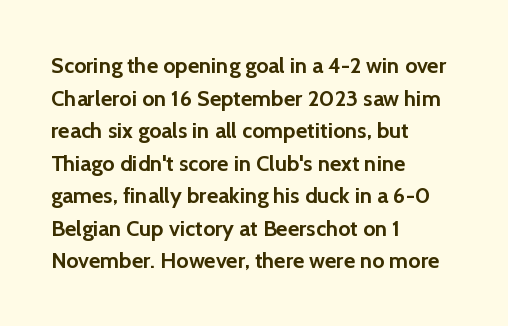
Q: Is the text bold? A: Yes.
Q: Is the text italic (slanted)? A: No, it is upright.
Q: Is the text underlined? A: No.
Q: How is the paragraph aligned? A: Left-aligned.
Q: Is the spacing between letters normal or unusually wide? A: Normal.
Q: Is the spacing between lines tight, normal or loose? A: Normal.
